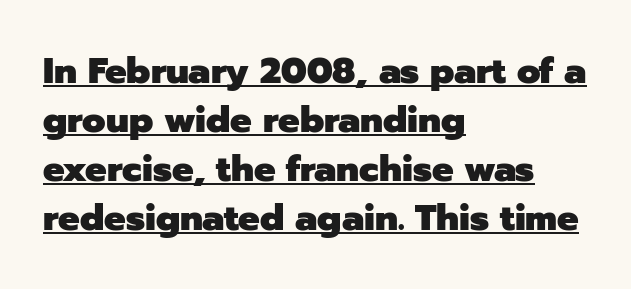
Each letter keeps its own natural width here, so spacing adapts to shape. Unlike italic type, these characters show no tilt at all. Check the space under the baseline: a stroke is drawn there. Tracking value appears to be zero — textbook default spacing. The glyphs have the mass of a bold cut. The typesetter chose a ragged-right arrangement here.
